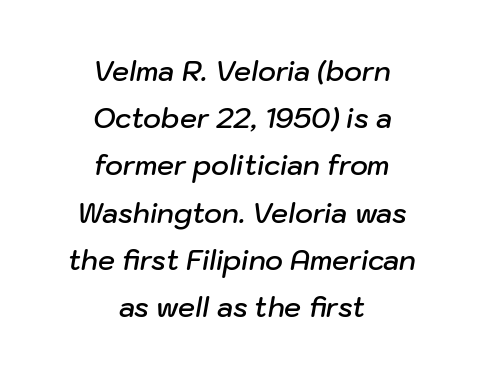
The specimen omits any rule beneath the text block's lines. The whitespace from short lines is split evenly between both sides. No extra tracking has been applied to these lines. There's an unmistakable incline to the writing here.
